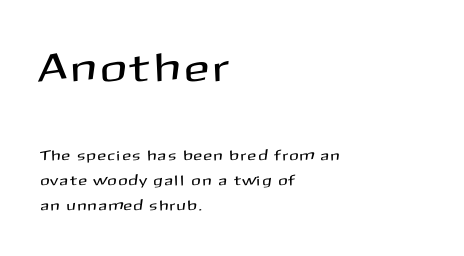
Q: Is the text italic (slanted)? A: No, it is upright.
Q: Is the typeface a serif or a sans-serif typeface? A: Sans-serif.
Q: Is the text underlined? A: No.
Q: How is the paragraph aligned? A: Left-aligned.
Q: Which block of text is set in a larger size, the first (top) or the second (bottom)? A: The first (top) one.
Q: Width (condensed, normal, or wide)? A: Normal.
Q: Stroke contrast? A: Medium.
Q: x-height? A: Medium.
Q: Monospaced? A: No.
